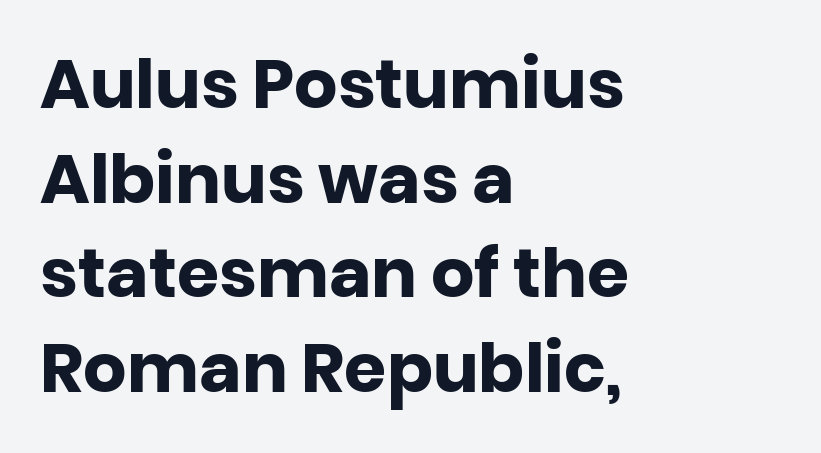
Q: Is the text bold? A: Yes.
Q: Is the text italic (slanted)? A: No, it is upright.
Q: Is the typeface a serif or a sans-serif typeface? A: Sans-serif.
Q: Is the text underlined? A: No.
Q: How is the paragraph aligned? A: Left-aligned.
Q: Is the spacing between letters normal or unusually wide? A: Normal.
Q: Is the spacing between lines tight, normal or loose? A: Normal.
Q: Width (condensed, normal, or wide)? A: Normal.
Q: Stroke contrast? A: Low.
Q: x-height? A: Large.
Q: Monospaced? A: No.
